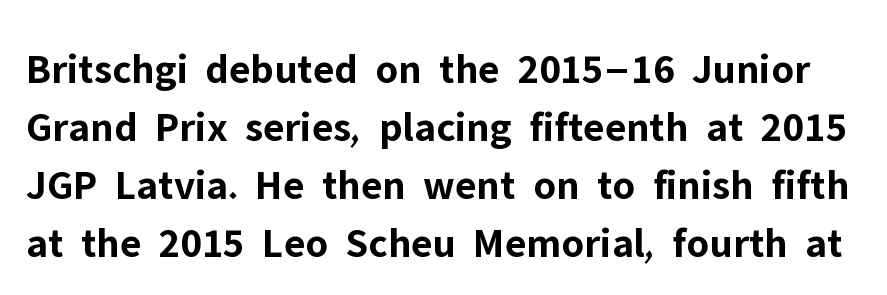
These lines are rendered in a variable-pitch font. The text was rendered using a sans face with plain stroke endings. Each new line begins a customary step beneath the previous one. Every character sits straight up, as roman type does. The area under the type is left untouched.
